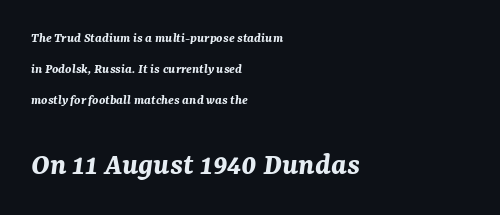
Q: Is the text bold? A: Yes.
Q: Is the text italic (slanted)? A: Yes, it leans right by about 7 degrees.
Q: Is the text underlined? A: No.
Q: How is the paragraph aligned? A: Left-aligned.
Q: Is the spacing between letters normal or unusually wide? A: Normal.
Q: Is the spacing between lines tight, normal or loose? A: Loose.
Q: Which block of text is set in a larger size, the first (top) or the second (bottom)? A: The second (bottom) one.
Q: Width (condensed, normal, or wide)? A: Normal.
Q: Stroke contrast? A: Medium.
Q: x-height? A: Medium.
Q: Monospaced? A: No.
